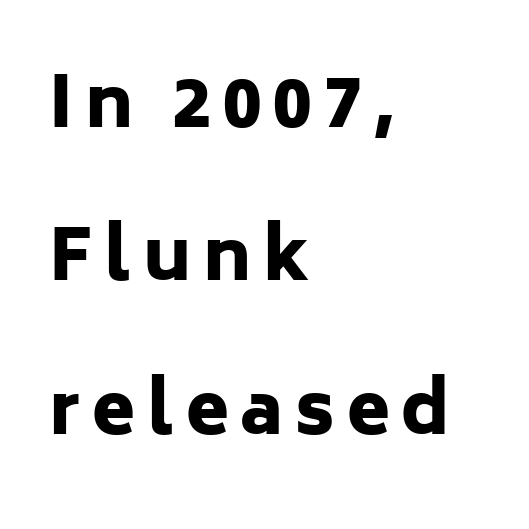
Q: Is the text bold? A: Yes.
Q: Is the text italic (slanted)? A: No, it is upright.
Q: Is the typeface a serif or a sans-serif typeface? A: Sans-serif.
Q: Is the text underlined? A: No.
Q: How is the paragraph aligned? A: Left-aligned.
Q: Is the spacing between lines tight, normal or loose? A: Loose.
Q: Width (condensed, normal, or wide)? A: Normal.
Q: Stroke contrast? A: Low.
Q: x-height? A: Medium.
Q: Monospaced? A: No.
